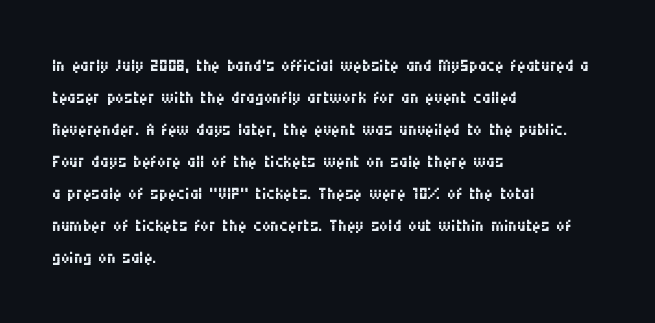
The image shows 24 px text type, upright; set left-aligned, normal line spacing (1.33x), normal letter spacing, not underlined.
